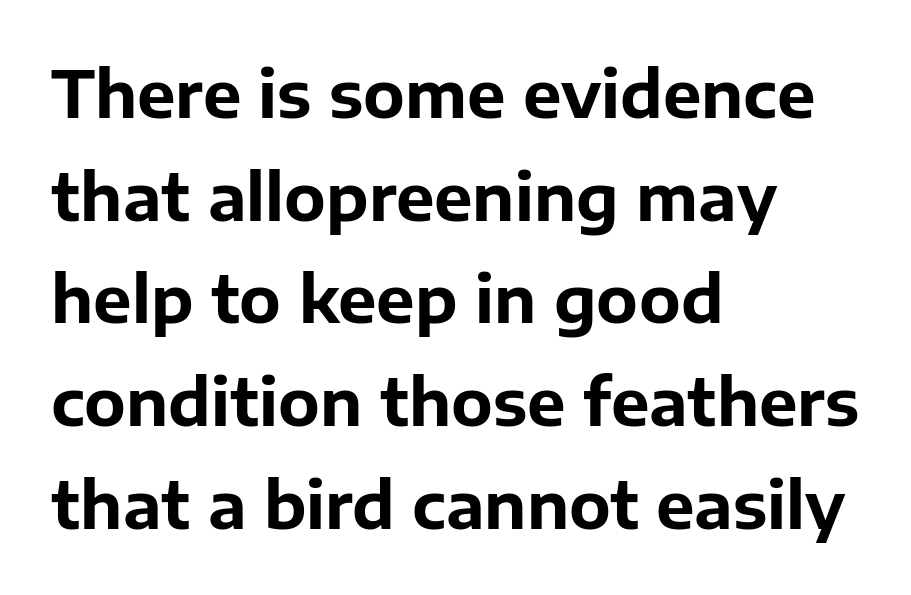
{"serif": "no", "italic": "no", "bold": "yes", "weight": "bold", "width": "normal", "stroke_contrast": "low", "x_height": "medium", "monospaced": "no", "underline": "no", "align": "left", "line_spacing": "normal", "line_spacing_ratio": 1.58, "letter_spacing": "normal", "letter_spacing_em": 0.0, "glyph_px": 65}
